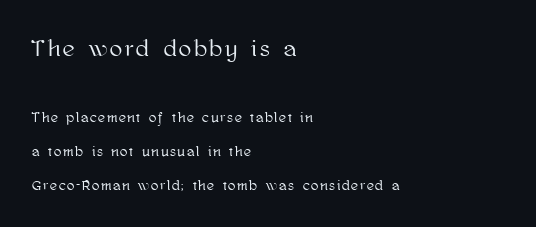
Where is the straight margin? On the left. Larger block? The one above; the one below is distinctly smaller. Loosely led — the rows are spread out. Notice how the stems are strictly vertical — no italics here. Descenders hang freely into open space.
